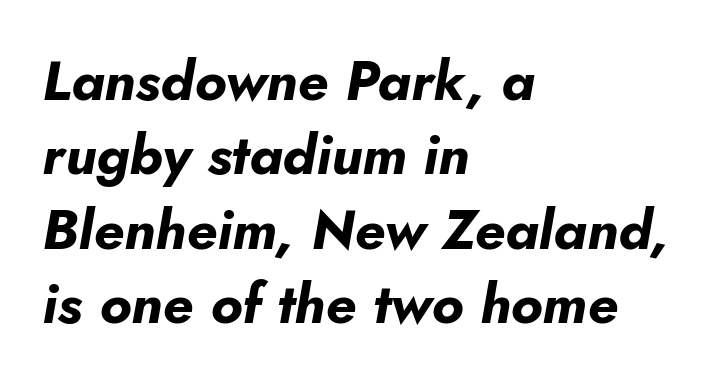
Q: Is the text bold? A: Yes.
Q: Is the text italic (slanted)? A: Yes, it leans right by about 10 degrees.
Q: Is the text underlined? A: No.
Q: How is the paragraph aligned? A: Left-aligned.
Q: Is the spacing between letters normal or unusually wide? A: Normal.
Q: Is the spacing between lines tight, normal or loose? A: Normal.
Q: Width (condensed, normal, or wide)? A: Normal.
Q: Stroke contrast? A: Low.
Q: x-height? A: Small.
Q: Monospaced? A: No.
